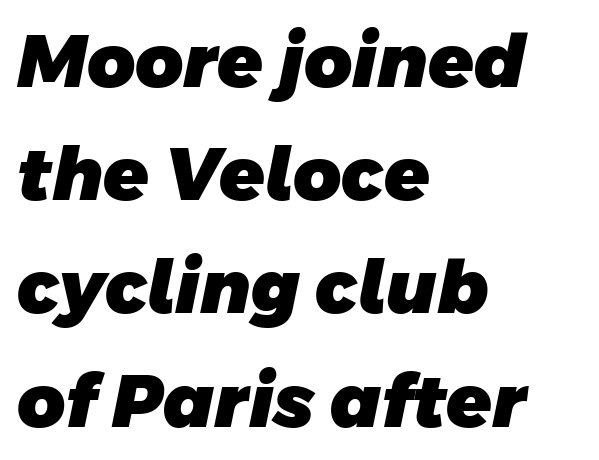
{"serif": "no", "bold": "yes", "weight": "heavy", "width": "normal", "stroke_contrast": "low", "x_height": "large", "monospaced": "no", "underline": "no", "align": "left", "line_spacing": "normal", "line_spacing_ratio": 1.53, "letter_spacing": "normal", "letter_spacing_em": 0.0, "glyph_px": 74}
